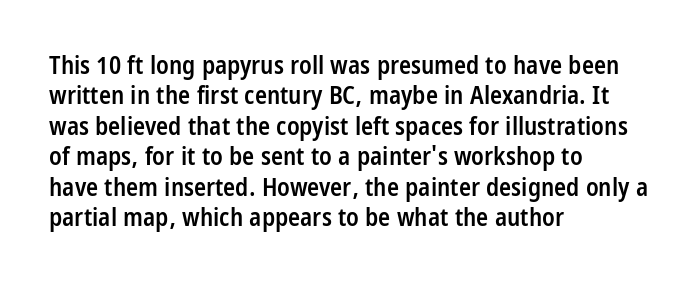
The image shows 25 px text type, upright; set left-aligned, line spacing 1.22x, normal letter spacing, not underlined.
